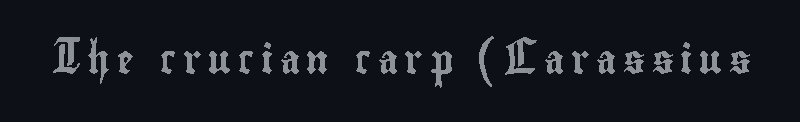
The image shows 28 px condensed type, upright; set unusually wide letter spacing (+0.24 em), not underlined; a small x-height.
